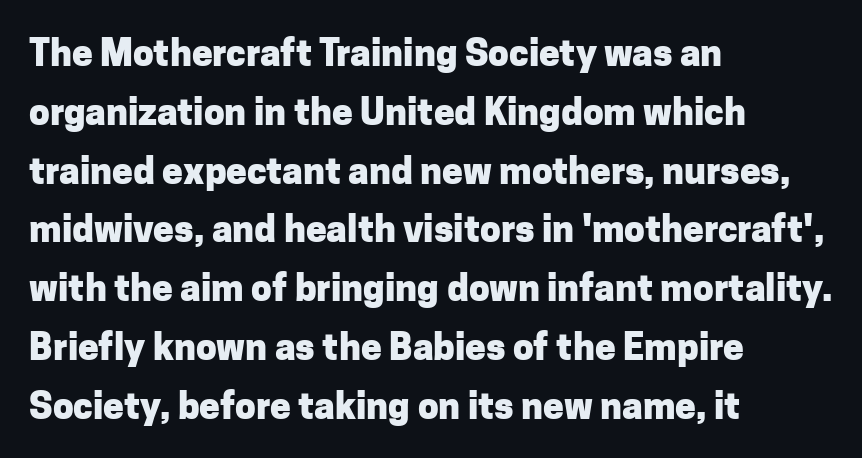
{"serif": "no", "italic": "no", "bold": "yes", "weight": "heavy", "width": "normal", "stroke_contrast": "low", "x_height": "medium", "monospaced": "no", "underline": "no", "align": "left", "line_spacing": "normal", "line_spacing_ratio": 1.59, "letter_spacing": "normal", "letter_spacing_em": 0.0, "glyph_px": 37}
